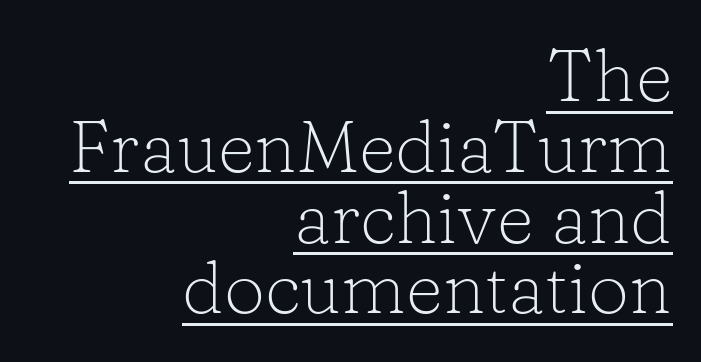
{"serif": "yes", "italic": "no", "bold": "no", "weight": "light", "width": "normal", "stroke_contrast": "low", "x_height": "medium", "monospaced": "no", "underline": "yes", "align": "right", "line_spacing": "tight", "line_spacing_ratio": 0.97, "letter_spacing": "normal", "letter_spacing_em": 0.0, "glyph_px": 73}
